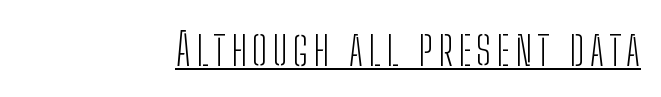
Q: Is the text bold? A: No.
Q: Is the text italic (slanted)? A: No, it is upright.
Q: Is the typeface a serif or a sans-serif typeface? A: Sans-serif.
Q: Is the text underlined? A: Yes.
Q: Width (condensed, normal, or wide)? A: Condensed.
Q: Stroke contrast? A: Low.
Q: x-height? A: Medium.
Q: Monospaced? A: No.
